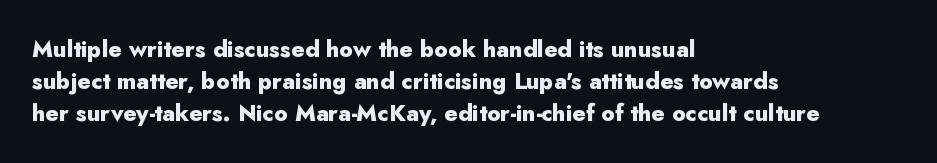
{"italic": "no", "bold": "yes", "underline": "no", "align": "left", "line_spacing": "normal", "line_spacing_ratio": 1.4, "letter_spacing": "normal", "letter_spacing_em": 0.0, "glyph_px": 23}
